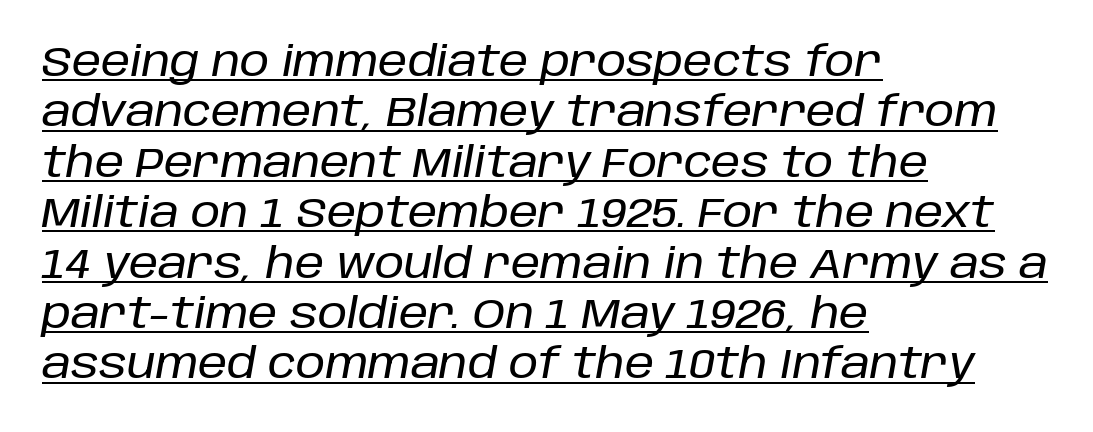
{"italic": "yes", "lean": "right", "slant_degrees": 10, "width": "normal", "stroke_contrast": "low", "x_height": "large", "monospaced": "no", "underline": "yes", "align": "left", "line_spacing_ratio": 1.2, "letter_spacing": "normal", "letter_spacing_em": 0.0, "glyph_px": 42}
